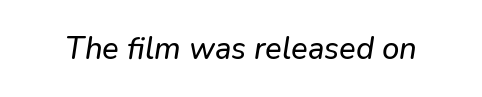
Beneath every word, the page is bare. Students, note that the glyphs here touch the page at normal intervals. The face used here has a pronounced slope to its letters. Think of a printed novel: that variable character pitch is what you see here.
